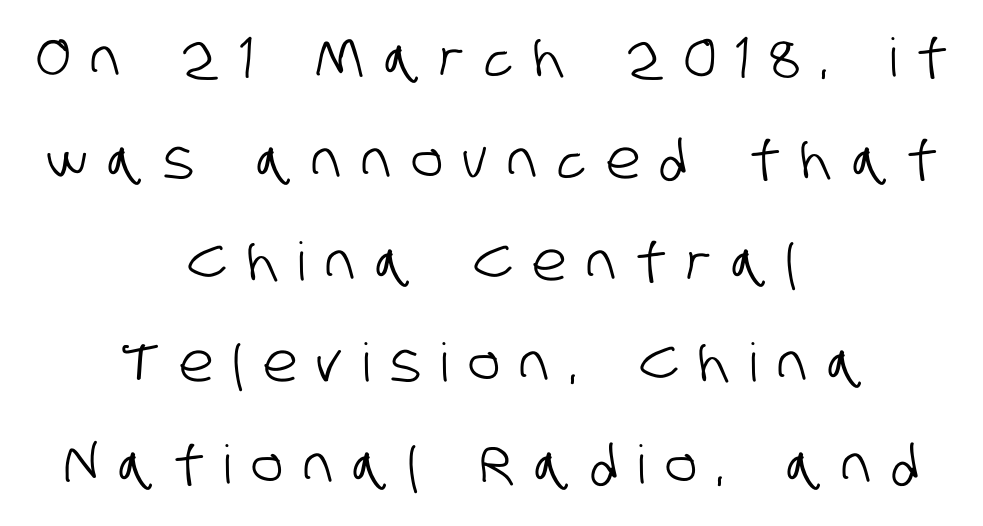
The image shows 53 px condensed sans-serif type; set centered, loose line spacing (1.92x), unusually wide letter spacing (+0.38 em), not underlined; low stroke contrast and a large x-height.
